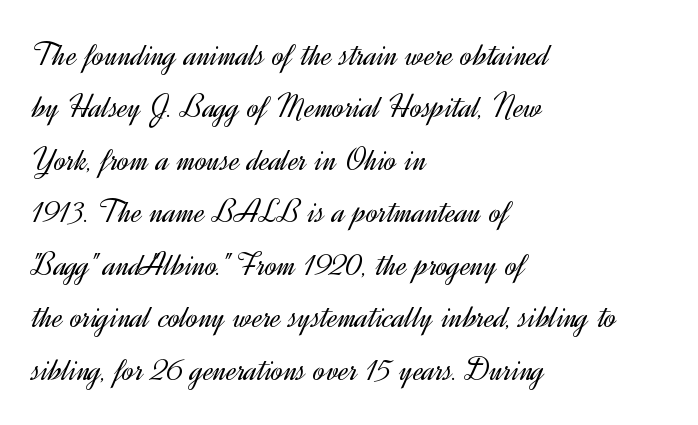
{"serif": "no", "bold": "no", "weight": "light", "width": "normal", "x_height": "small", "monospaced": "no", "underline": "no", "align": "left", "line_spacing": "normal", "line_spacing_ratio": 1.5, "letter_spacing": "normal", "letter_spacing_em": 0.0, "glyph_px": 35}
